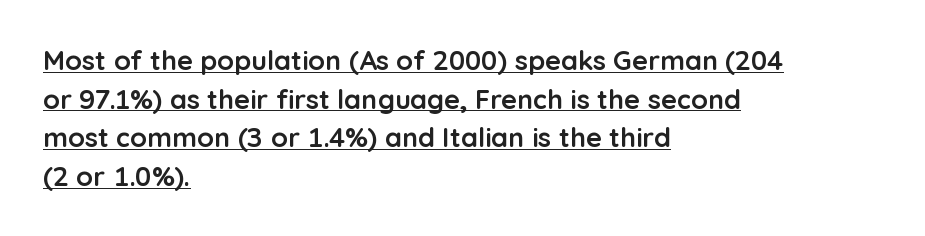
{"italic": "no", "bold": "yes", "underline": "yes", "align": "left", "line_spacing": "normal", "line_spacing_ratio": 1.43, "letter_spacing": "normal", "letter_spacing_em": 0.0, "glyph_px": 27}
